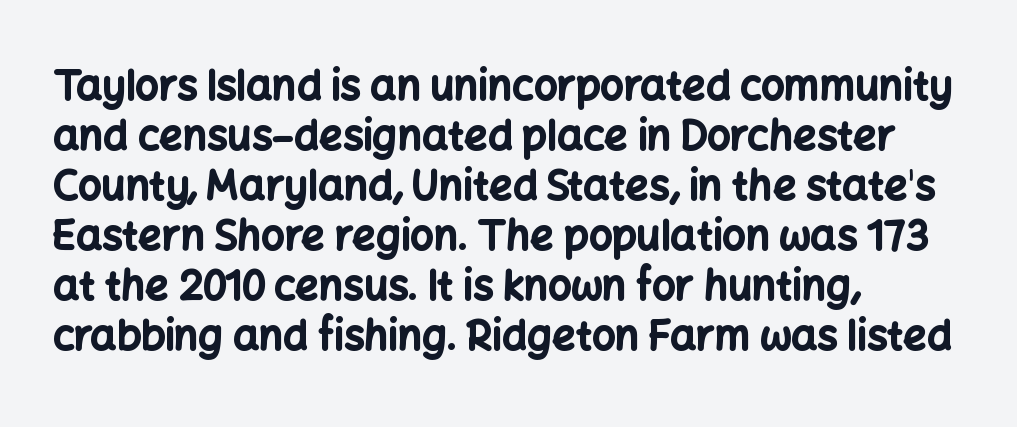
{"serif": "no", "italic": "no", "bold": "yes", "weight": "bold", "width": "normal", "stroke_contrast": "low", "x_height": "medium", "monospaced": "no", "underline": "no", "align": "left", "line_spacing_ratio": 1.22, "letter_spacing": "normal", "letter_spacing_em": 0.0, "glyph_px": 41}
